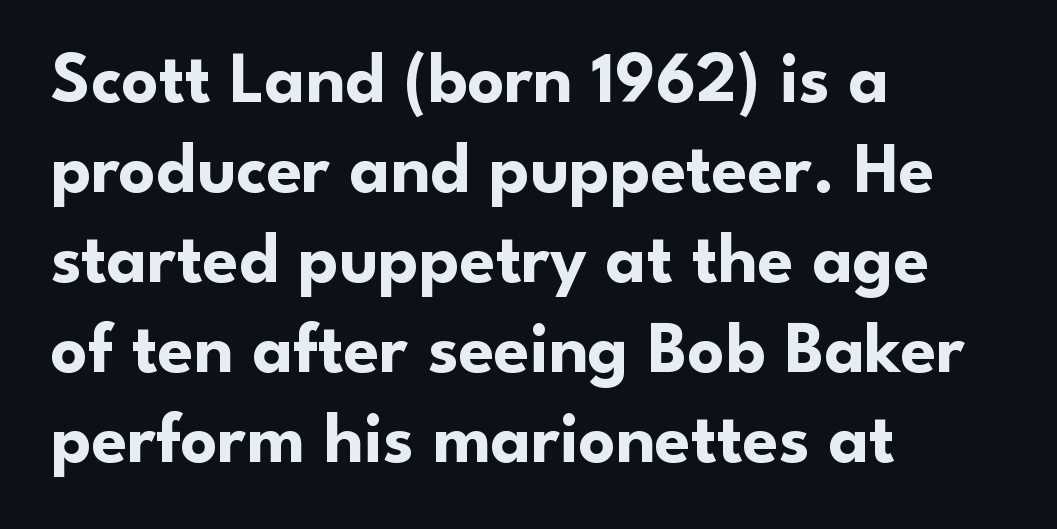
Style check: upright. The letterforms sit shoulder to shoulder at normal distance. This rendering features lettering with no underline. Nope, no serifs anywhere on these letters. Line spacing here is normal.
